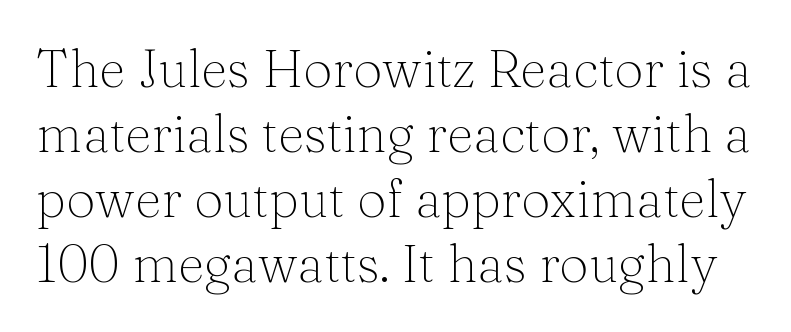
How are the letters spaced? Ordinarily, with no added tracking. Stem width sits at or under what a default text font uses. What's the leading like? Ordinary, nothing unusual. The string is rendered with underlining switched off.
